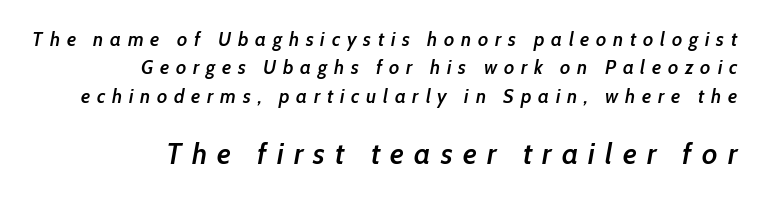
Q: Is the text bold? A: Semi-bold.
Q: Is the text italic (slanted)? A: Yes, it leans right by about 10 degrees.
Q: Is the text underlined? A: No.
Q: How is the paragraph aligned? A: Right-aligned.
Q: Is the spacing between letters normal or unusually wide? A: Unusually wide.
Q: Is the spacing between lines tight, normal or loose? A: Normal.
Q: Which block of text is set in a larger size, the first (top) or the second (bottom)? A: The second (bottom) one.
Q: Width (condensed, normal, or wide)? A: Condensed.
Q: Stroke contrast? A: Low.
Q: x-height? A: Medium.
Q: Monospaced? A: No.
